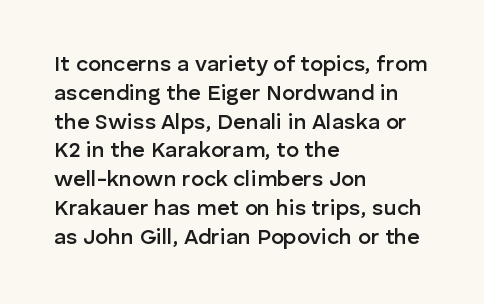
Left-aligned paragraph, ragged on the right. This sample uses plain, unmodified letter spacing. The lettering holds an erect, upright posture throughout. Underlining? Definitely not there. Students, this is semibold: more ink than regular, less than bold.
